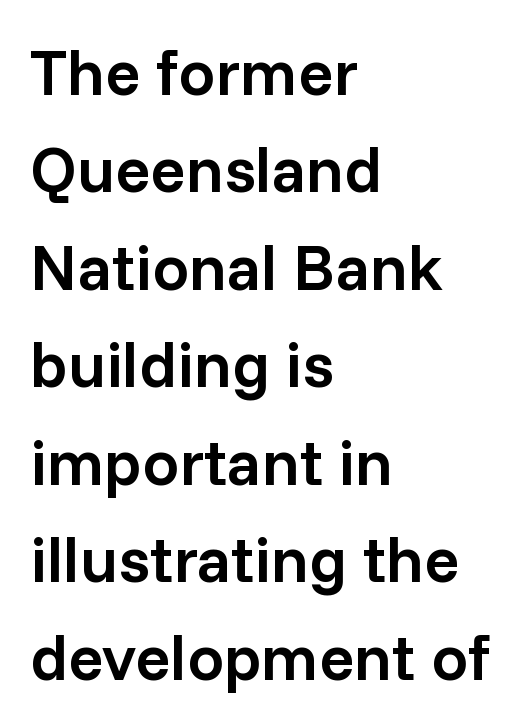
The image shows 65 px semibold sans-serif type, upright; set left-aligned, normal line spacing (1.5x), normal letter spacing, not underlined; low stroke contrast and a medium x-height.
